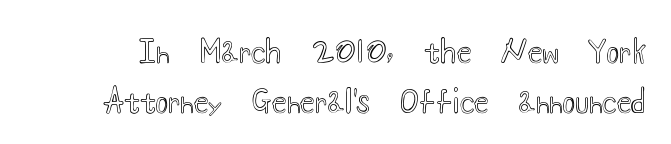
The lettering stays uniformly vertical, giving the passage a roman look. Between one letter and the next there's only the usual sliver of space. The space directly below the letters is spotless. Regarding leading, the lines here are spaced in the standard way. Looks like regular typesetting: each glyph gets only the width it needs.
